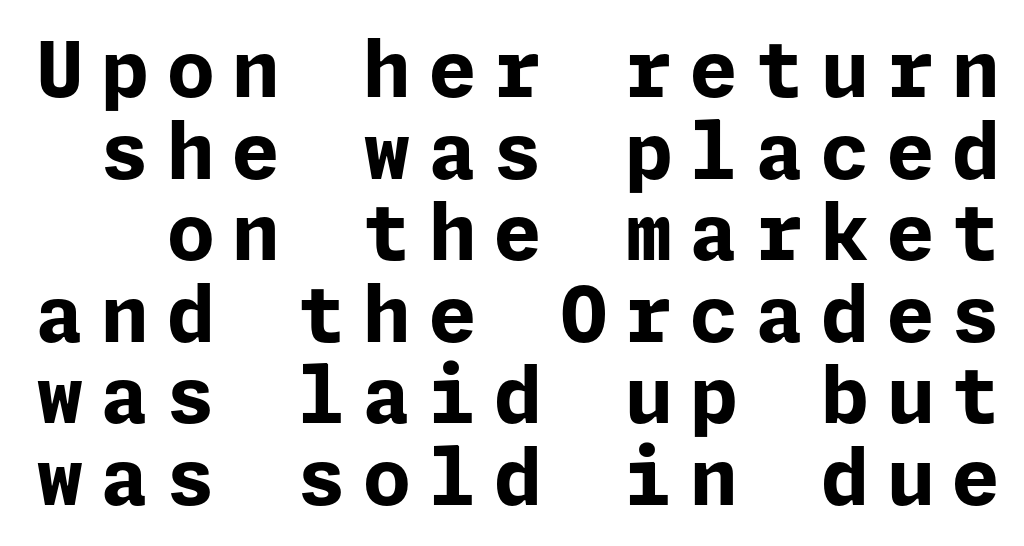
Serif or sans? Sans — the stroke terminals are bare. The rendering uses a bold face; every stroke is thick and dark. The baseline area is clear. Substantial extra tracking has been applied to these lines. Summary of vertical rhythm: compact, with narrow interline spacing.
